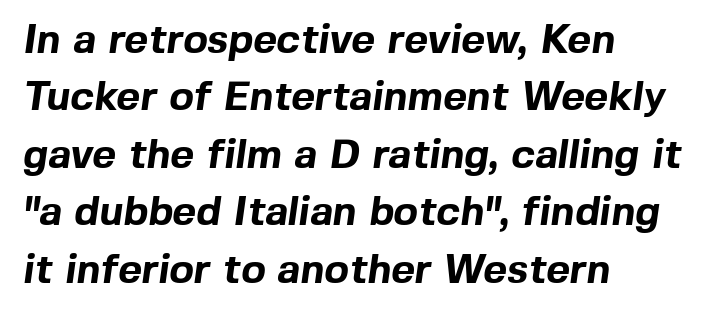
Q: Is the text bold? A: Yes.
Q: Is the typeface a serif or a sans-serif typeface? A: Sans-serif.
Q: Is the text underlined? A: No.
Q: How is the paragraph aligned? A: Left-aligned.
Q: Is the spacing between letters normal or unusually wide? A: Normal.
Q: Is the spacing between lines tight, normal or loose? A: Normal.
Q: Width (condensed, normal, or wide)? A: Normal.
Q: x-height? A: Medium.
Q: Monospaced? A: No.
